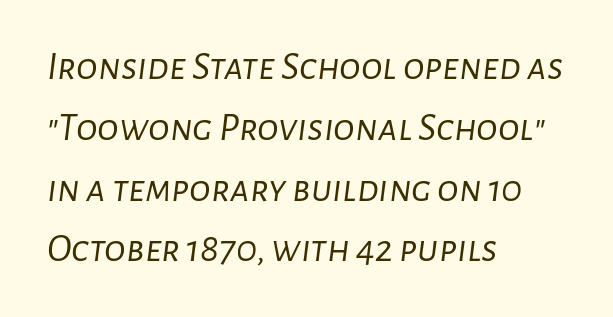
Q: Is the text bold? A: No.
Q: Is the text italic (slanted)? A: Yes, it leans right by about 7 degrees.
Q: Is the text underlined? A: No.
Q: How is the paragraph aligned? A: Left-aligned.
Q: Is the spacing between letters normal or unusually wide? A: Normal.
Q: Is the spacing between lines tight, normal or loose? A: Normal.
Q: Width (condensed, normal, or wide)? A: Normal.
Q: Stroke contrast? A: Low.
Q: x-height? A: Medium.
Q: Monospaced? A: No.
